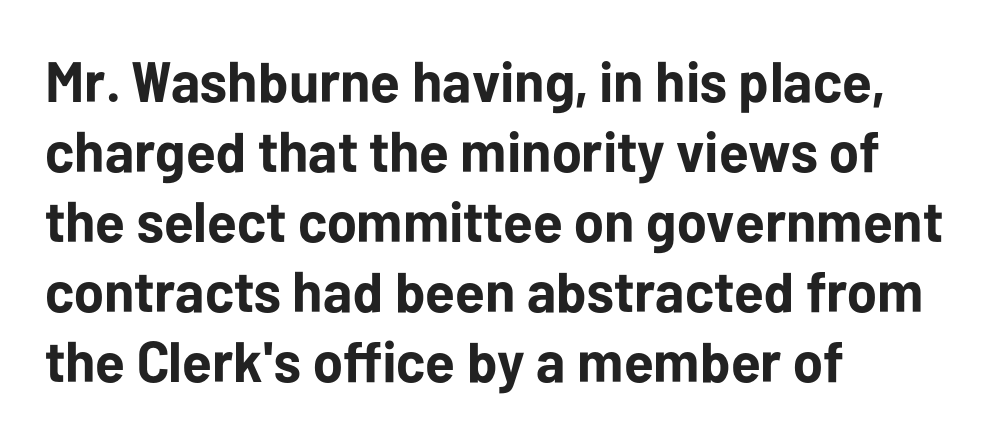
No feet cap the strokes, marking this as sans-serif type. The gaps between neighbouring characters are ordinary and unremarkable. It's the straight-up-and-down kind of type. Type without underlining. You could not count columns in this text — the font is proportionally spaced.
